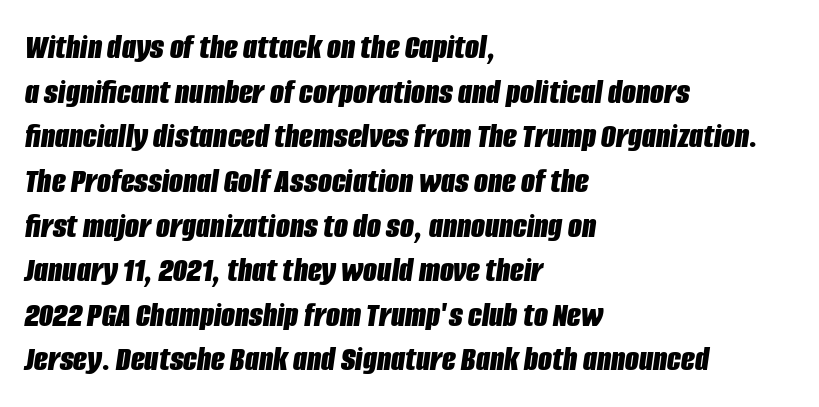
Q: Is the text bold? A: Yes.
Q: Is the text italic (slanted)? A: Yes, it leans right by about 8 degrees.
Q: Is the text underlined? A: No.
Q: How is the paragraph aligned? A: Left-aligned.
Q: Is the spacing between letters normal or unusually wide? A: Normal.
Q: Width (condensed, normal, or wide)? A: Condensed.
Q: Stroke contrast? A: Low.
Q: x-height? A: Large.
Q: Monospaced? A: No.
